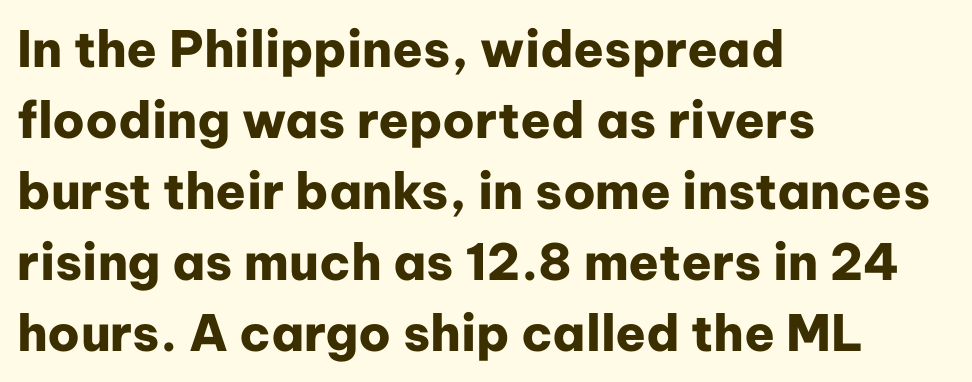
The zone under the glyphs is completely vacant. Words appear dense and cohesive because spacing is normal. The rendering shows plain stroke endings on the letterforms — a sans-serif design. The leading is moderate, giving the passage an even texture. Looks like regular typesetting: each glyph gets only the width it needs.
